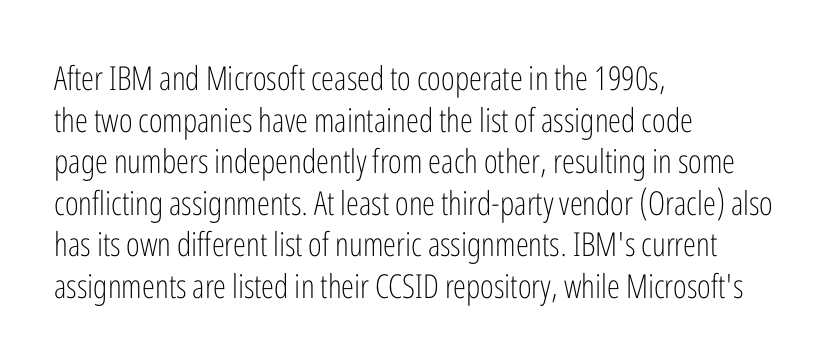
Q: Is the text bold? A: No.
Q: Is the text italic (slanted)? A: No, it is upright.
Q: Is the typeface a serif or a sans-serif typeface? A: Sans-serif.
Q: Is the text underlined? A: No.
Q: How is the paragraph aligned? A: Left-aligned.
Q: Is the spacing between letters normal or unusually wide? A: Normal.
Q: Is the spacing between lines tight, normal or loose? A: Normal.
Q: Width (condensed, normal, or wide)? A: Condensed.
Q: Stroke contrast? A: Low.
Q: x-height? A: Medium.
Q: Monospaced? A: No.
